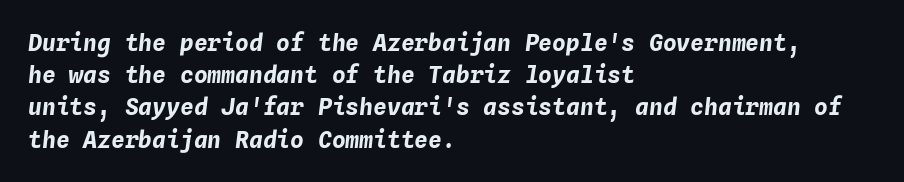
{"italic": "yes", "lean": "right", "slant_degrees": 4, "bold": "yes", "underline": "no", "align": "left", "line_spacing": "normal", "line_spacing_ratio": 1.4, "letter_spacing": "normal", "letter_spacing_em": 0.0, "glyph_px": 23}
